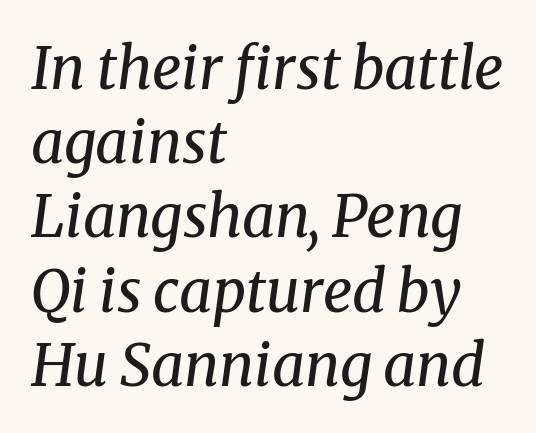
The image shows 58 px regular-weight serif type, italic (leaning right); set left-aligned, normal line spacing (1.28x), normal letter spacing, not underlined; medium stroke contrast and a medium x-height.
